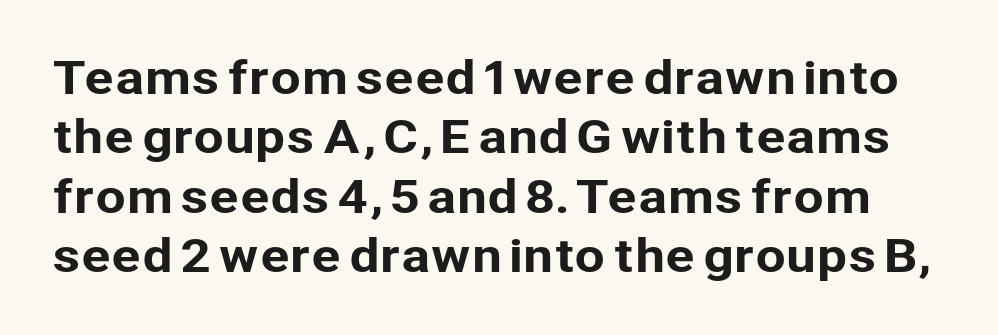
The image shows 44 px sans-serif type, upright; set normal line spacing (1.35x), normal letter spacing, not underlined; low stroke contrast and a medium x-height.
